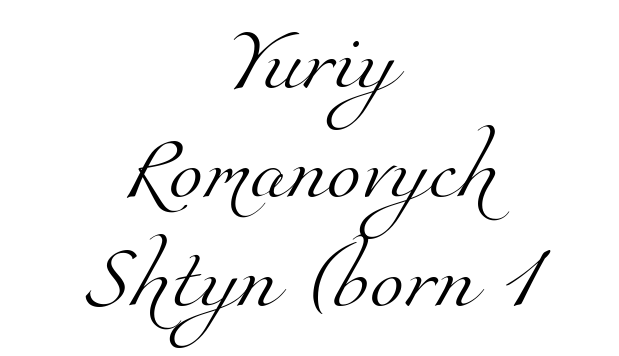
Weight: in the light-to-regular range. The letters advance in unequal steps, a hallmark of proportional type. The rag falls on both sides of this text block equally. Note: serifs present on the glyphs. Only glyphs here, with clear space below each row.
